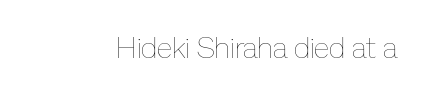
Q: Is the text bold? A: No.
Q: Is the text italic (slanted)? A: No, it is upright.
Q: Is the text underlined? A: No.
Q: Is the spacing between letters normal or unusually wide? A: Normal.
Q: Width (condensed, normal, or wide)? A: Normal.
Q: Stroke contrast? A: Low.
Q: x-height? A: Medium.
Q: Monospaced? A: No.
